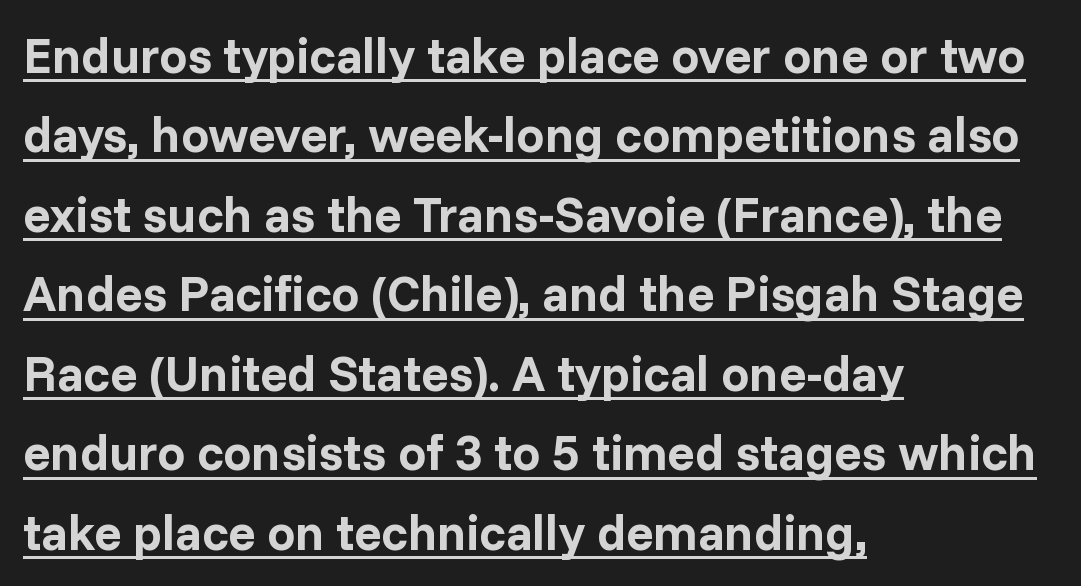
The rag falls on the right side of this text block. Is there an underline? Yes — a line sits under the letters. Quick note: interline space is typical. A typesetter would call this proportional, since set widths differ per character. Vertical strokes here are truly vertical.
